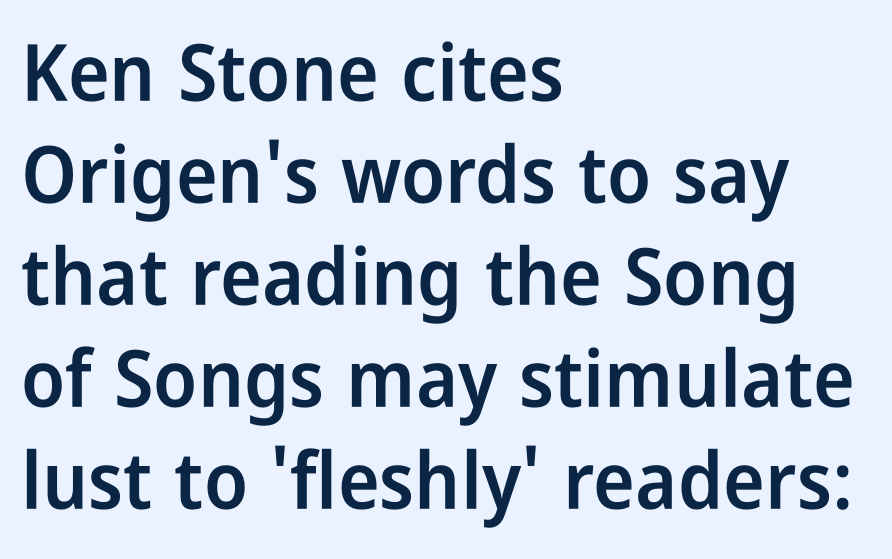
You could not count columns in this text — the font is proportionally spaced. Spacing between characters is what you'd get straight out of the box. The text block is weighted toward the left margin, trailing off unevenly rightward. The glyphs in this specimen are sans serif. Does the leading feel generous? No, just average.
